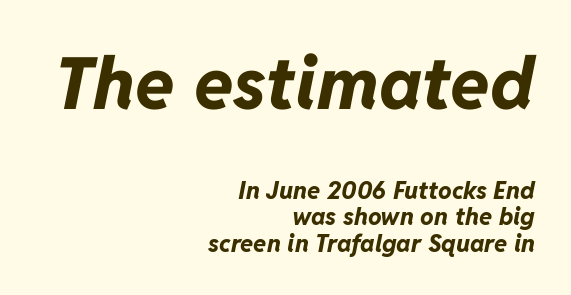
Q: Is the text bold? A: Yes.
Q: Is the text italic (slanted)? A: Yes, it leans right by about 11 degrees.
Q: Is the text underlined? A: No.
Q: How is the paragraph aligned? A: Right-aligned.
Q: Is the spacing between letters normal or unusually wide? A: Normal.
Q: Is the spacing between lines tight, normal or loose? A: Tight.
Q: Which block of text is set in a larger size, the first (top) or the second (bottom)? A: The first (top) one.
Q: Width (condensed, normal, or wide)? A: Normal.
Q: Stroke contrast? A: Low.
Q: x-height? A: Medium.
Q: Monospaced? A: No.
